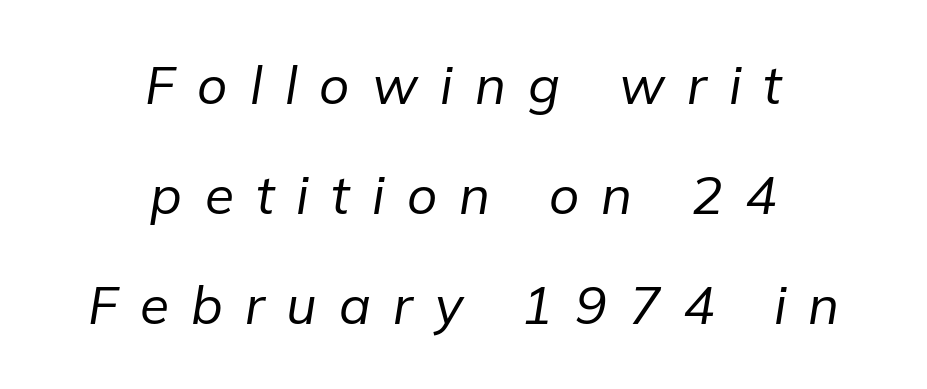
The typography opts for an oblique posture over an upright one. Short and long lines alike share a common midpoint. Is the stroke heavy? The answer is a plain regular-or-lighter. The letters advance in unequal steps, a hallmark of proportional type.
